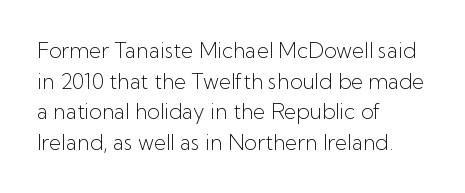
Q: Is the text bold? A: No.
Q: Is the text italic (slanted)? A: No, it is upright.
Q: Is the text underlined? A: No.
Q: How is the paragraph aligned? A: Left-aligned.
Q: Is the spacing between letters normal or unusually wide? A: Normal.
Q: Is the spacing between lines tight, normal or loose? A: Normal.
